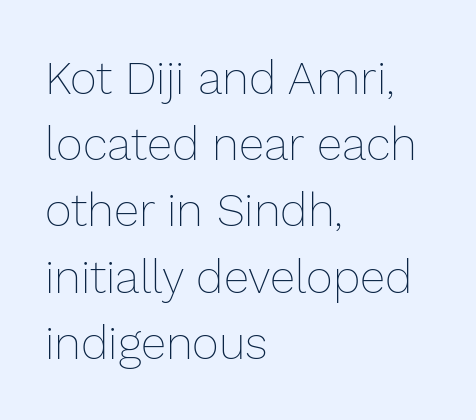
Caption: face not bold, strokes unweighted. The text block is weighted toward the left margin, trailing off unevenly rightward. This rendering leaves character spacing at its baseline value. These lines are rendered in a variable-pitch font.
